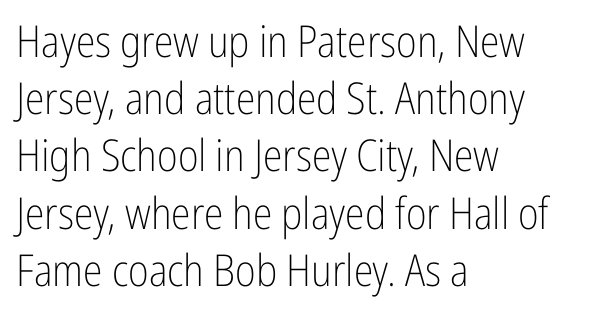
Q: Is the text bold? A: No.
Q: Is the text italic (slanted)? A: No, it is upright.
Q: Is the typeface a serif or a sans-serif typeface? A: Sans-serif.
Q: Is the text underlined? A: No.
Q: How is the paragraph aligned? A: Left-aligned.
Q: Is the spacing between letters normal or unusually wide? A: Normal.
Q: Is the spacing between lines tight, normal or loose? A: Normal.
Q: Width (condensed, normal, or wide)? A: Condensed.
Q: Stroke contrast? A: Low.
Q: x-height? A: Medium.
Q: Monospaced? A: No.
